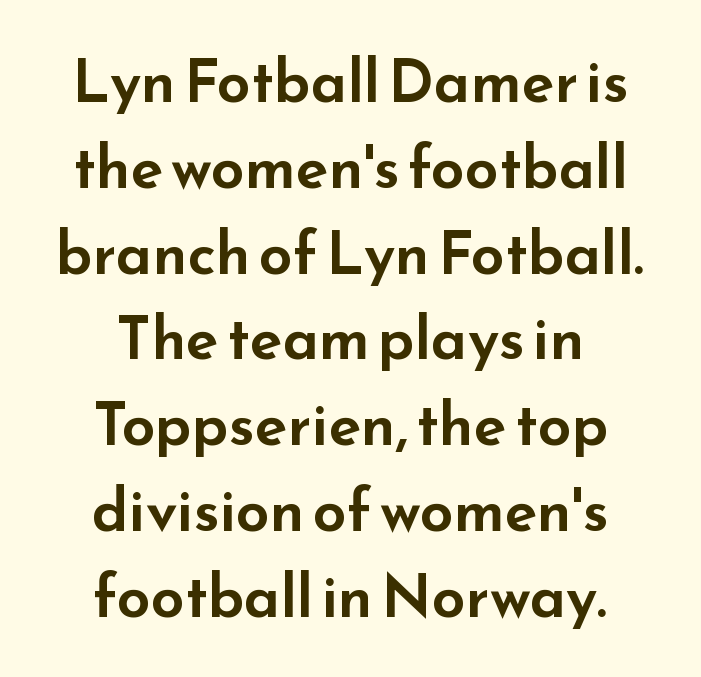
Spacing between characters is what you'd get straight out of the box. These lines are rendered in a variable-pitch font. This sample is center-justified, so both line endings float freely. Nobody drew a line under any word here. The type family on display is of the sans-serif kind. Interline gaps are of average width in this sample.
